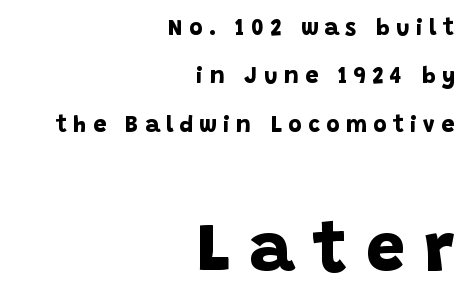
Q: Is the text bold? A: Yes.
Q: Is the typeface a serif or a sans-serif typeface? A: Sans-serif.
Q: Is the text underlined? A: No.
Q: How is the paragraph aligned? A: Right-aligned.
Q: Is the spacing between letters normal or unusually wide? A: Unusually wide.
Q: Is the spacing between lines tight, normal or loose? A: Loose.
Q: Which block of text is set in a larger size, the first (top) or the second (bottom)? A: The second (bottom) one.
Q: Width (condensed, normal, or wide)? A: Normal.
Q: Stroke contrast? A: Low.
Q: x-height? A: Large.
Q: Monospaced? A: No.
